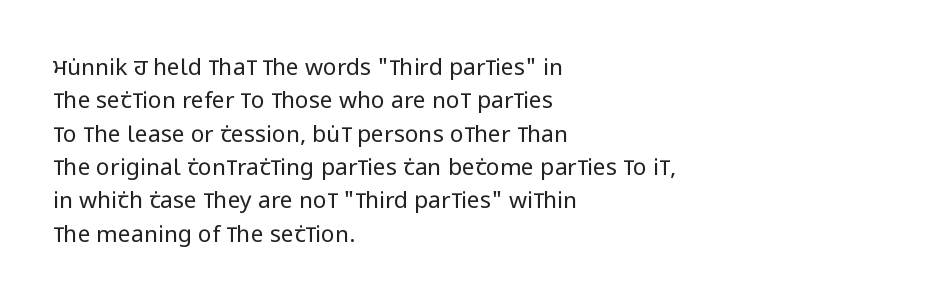
Q: Is the text bold? A: No.
Q: Is the text italic (slanted)? A: No, it is upright.
Q: Is the text underlined? A: No.
Q: How is the paragraph aligned? A: Left-aligned.
Q: Is the spacing between letters normal or unusually wide? A: Normal.
Q: Is the spacing between lines tight, normal or loose? A: Normal.
